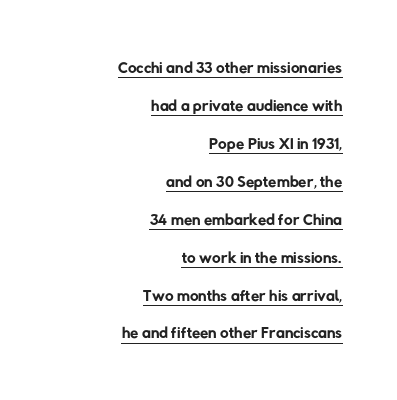
Q: Is the text bold? A: No.
Q: Is the text underlined? A: Yes.
Q: How is the paragraph aligned? A: Right-aligned.
Q: Is the spacing between letters normal or unusually wide? A: Normal.
Q: Is the spacing between lines tight, normal or loose? A: Normal.
